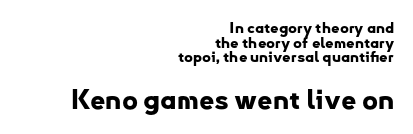
Q: Is the text bold? A: Yes.
Q: Is the text italic (slanted)? A: No, it is upright.
Q: Is the text underlined? A: No.
Q: How is the paragraph aligned? A: Right-aligned.
Q: Is the spacing between letters normal or unusually wide? A: Normal.
Q: Is the spacing between lines tight, normal or loose? A: Tight.
Q: Which block of text is set in a larger size, the first (top) or the second (bottom)? A: The second (bottom) one.
